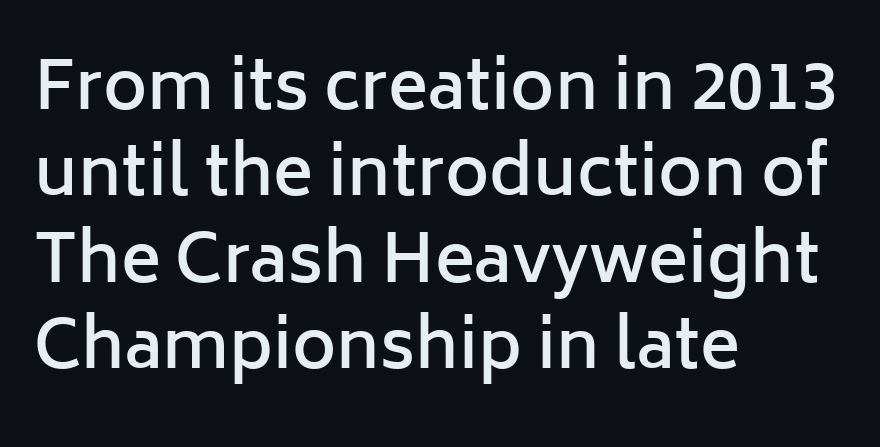
Semibold letterforms, between regular and bold. The gaps between neighbouring characters are ordinary and unremarkable. Think of a printed novel: that variable character pitch is what you see here. The paragraph shown leans on its left margin. The zone under the glyphs is completely vacant.
